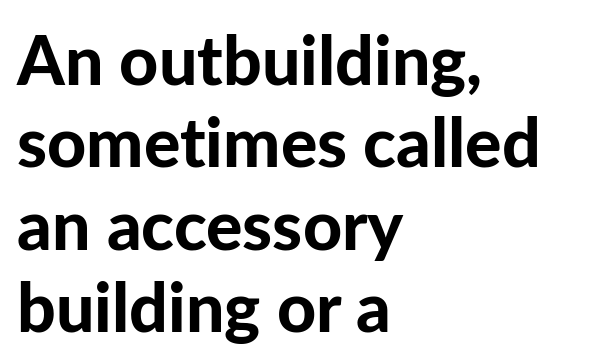
Q: Is the text bold? A: Yes.
Q: Is the text italic (slanted)? A: No, it is upright.
Q: Is the typeface a serif or a sans-serif typeface? A: Sans-serif.
Q: Is the text underlined? A: No.
Q: How is the paragraph aligned? A: Left-aligned.
Q: Is the spacing between letters normal or unusually wide? A: Normal.
Q: Width (condensed, normal, or wide)? A: Normal.
Q: Stroke contrast? A: Low.
Q: x-height? A: Medium.
Q: Monospaced? A: No.
